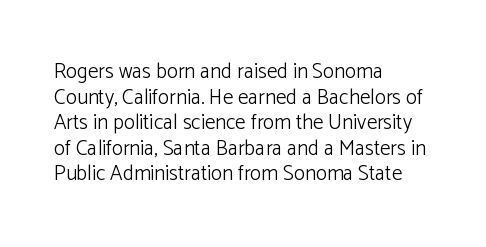
Q: Is the text bold? A: No.
Q: Is the text italic (slanted)? A: No, it is upright.
Q: Is the text underlined? A: No.
Q: How is the paragraph aligned? A: Left-aligned.
Q: Is the spacing between letters normal or unusually wide? A: Normal.
